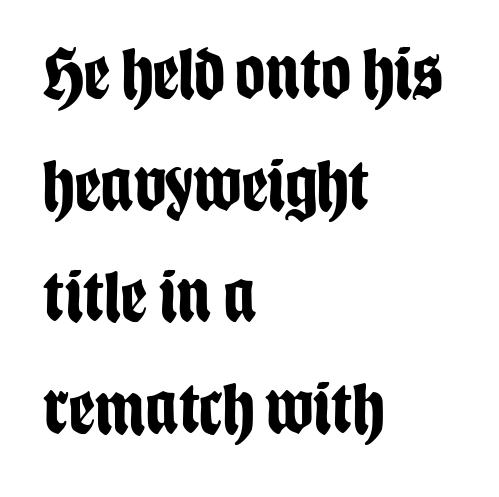
{"serif": "no", "italic": "no", "bold": "yes", "weight": "bold", "width": "condensed", "stroke_contrast": "low", "x_height": "large", "monospaced": "no", "underline": "no", "align": "left", "line_spacing": "normal", "line_spacing_ratio": 1.51, "letter_spacing": "normal", "letter_spacing_em": 0.0, "glyph_px": 74}
